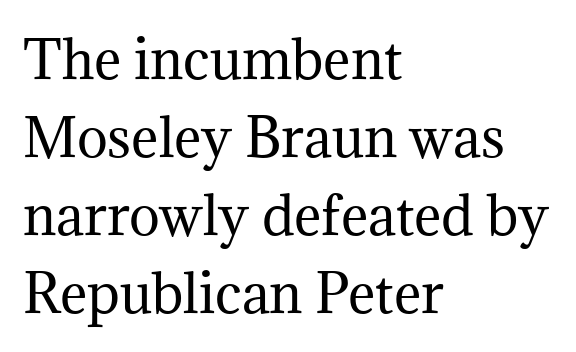
The image shows 52 px regular-weight serif type, upright; set left-aligned, normal line spacing (1.5x), normal letter spacing, not underlined; medium stroke contrast and a medium x-height.
